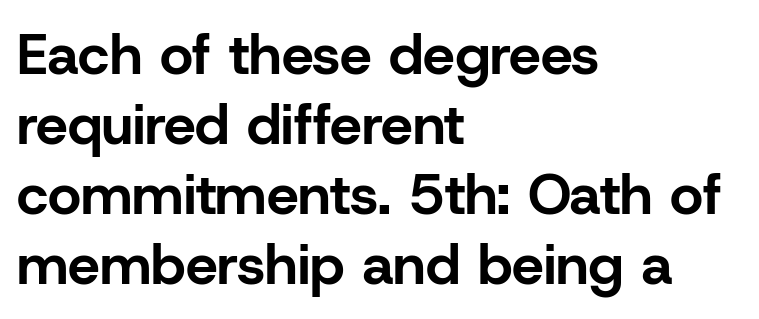
No feet cap the strokes, marking this as sans-serif type. The gaps between neighbouring characters are ordinary and unremarkable. It's the straight-up-and-down kind of type. Type without underlining. You could not count columns in this text — the font is proportionally spaced.
